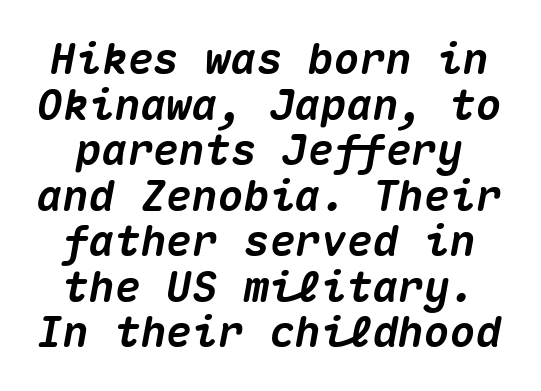
{"italic": "yes", "lean": "right", "slant_degrees": 10, "bold": "yes", "weight": "heavy", "width": "normal", "stroke_contrast": "medium", "x_height": "medium", "monospaced": "yes", "underline": "no", "line_spacing": "tight", "line_spacing_ratio": 1.06, "letter_spacing": "normal", "letter_spacing_em": 0.0, "glyph_px": 43}
